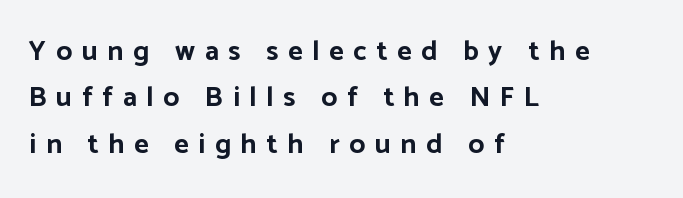
{"serif": "no", "italic": "no", "bold": "yes", "weight": "bold", "width": "normal", "stroke_contrast": "low", "x_height": "medium", "monospaced": "no", "underline": "no", "align": "left", "line_spacing": "normal", "line_spacing_ratio": 1.66, "letter_spacing": "wide", "letter_spacing_em": 0.35, "glyph_px": 28}
